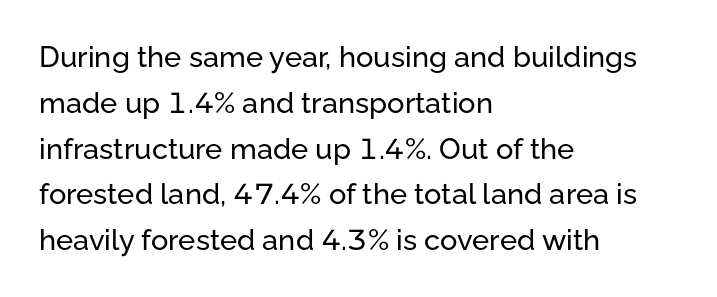
The image shows 29 px sans-serif type, upright; set left-aligned, normal line spacing (1.58x), normal letter spacing, not underlined; low stroke contrast and a medium x-height.
